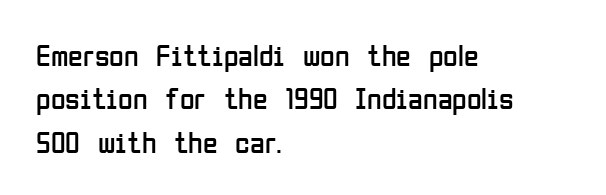
Q: Is the text bold? A: No.
Q: Is the text italic (slanted)? A: No, it is upright.
Q: Is the typeface a serif or a sans-serif typeface? A: Sans-serif.
Q: Is the text underlined? A: No.
Q: How is the paragraph aligned? A: Left-aligned.
Q: Is the spacing between letters normal or unusually wide? A: Normal.
Q: Is the spacing between lines tight, normal or loose? A: Normal.
Q: Width (condensed, normal, or wide)? A: Condensed.
Q: Stroke contrast? A: Low.
Q: x-height? A: Medium.
Q: Monospaced? A: No.
